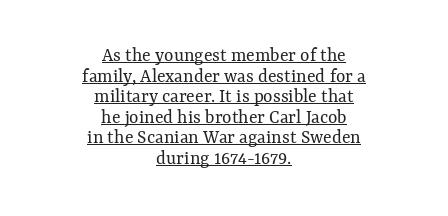
{"italic": "no", "bold": "no", "underline": "yes", "align": "center", "line_spacing": "tight", "line_spacing_ratio": 1.03, "letter_spacing": "normal", "letter_spacing_em": 0.0, "glyph_px": 20}
